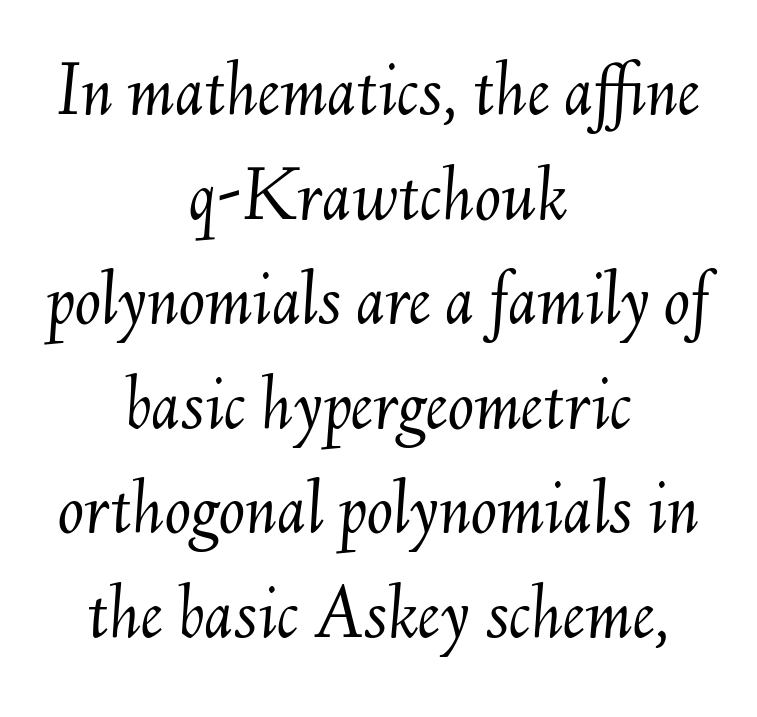
Does extra space separate the letters? No, they use regular spacing. The rendering uses natural spacing where letterforms have individual widths. The lines in this sample share a center point and differ in where they start and stop. Notice how descenders clear the ascenders below comfortably — that's standard leading. These glyphs show unthickened strokes, regular width or finer.
